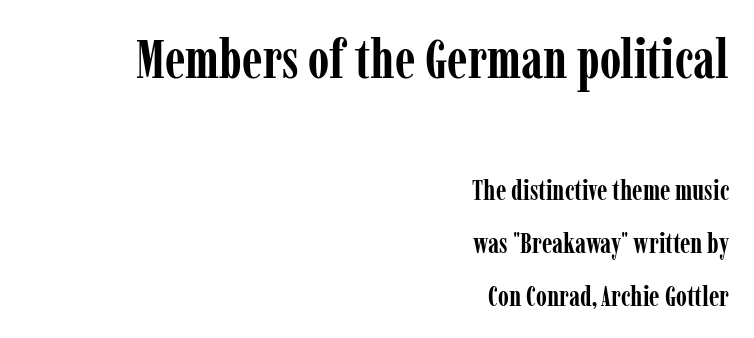
Bare-footed words on every line. Weight: bold. Short note: letters normally spaced. Letterform terminals end in serifs throughout the passage. Reading top to bottom, the characters get smaller at the block break.
